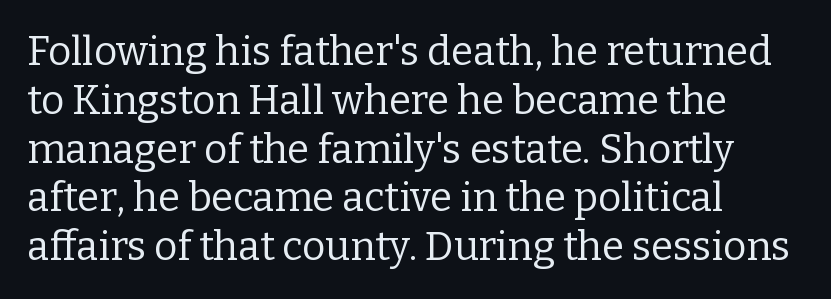
The image shows 40 px regular-weight serif type, upright; set left-aligned, line spacing 1.22x, normal letter spacing, not underlined; low stroke contrast and a medium x-height.
